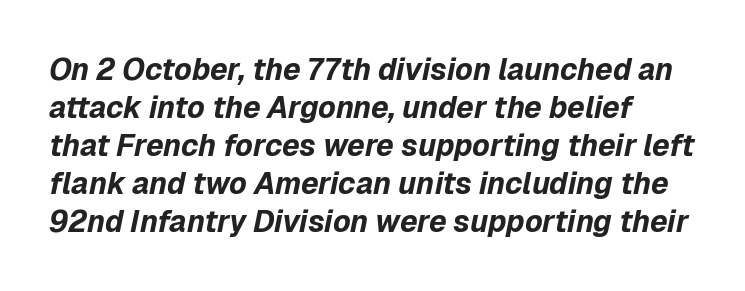
The image shows 30 px bold type, italic (leaning right); set normal line spacing (1.27x), normal letter spacing, not underlined; low stroke contrast and a medium x-height.
